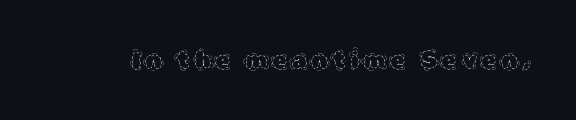
Unmarked baselines from the first word to the last. Is this a heavy cut? Hardly; it is regular or lighter. Words appear elongated and porous because spacing is wide. Rendered with straight, roman letterforms.
